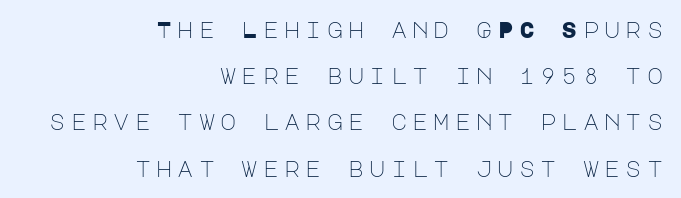
Posture: straight, roman, zero tilt. The text block is weighted toward the right margin, trailing off unevenly leftward. The area under the type is left untouched. Inter-character spacing is expanded well beyond the font's built-in metrics. The cut favours lightness, reaching ordinary text weight at its darkest. Leading is clearly above the norm, producing a sparse column.
